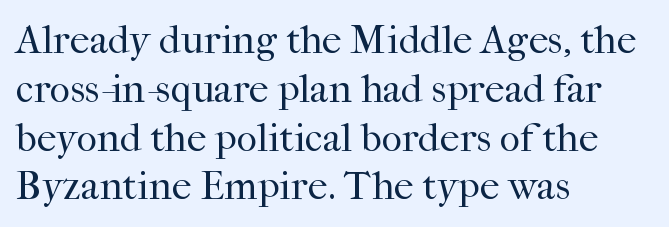
The image shows 40 px regular-weight serif type, upright; set left-aligned, line spacing 1.22x, normal letter spacing, not underlined; high stroke contrast and a medium x-height.
